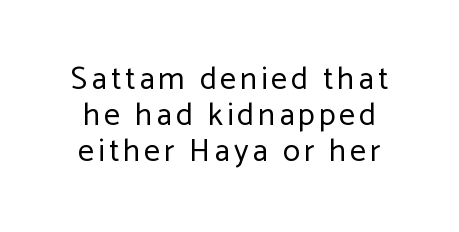
The image shows 32 px regular-weight sans-serif type, upright; set tight line spacing (1.12x), not underlined; low stroke contrast and a medium x-height.
